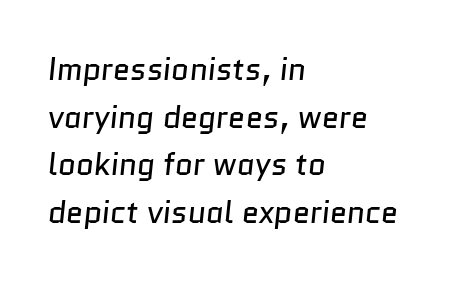
Q: Is the text bold? A: No.
Q: Is the typeface a serif or a sans-serif typeface? A: Sans-serif.
Q: Is the text underlined? A: No.
Q: How is the paragraph aligned? A: Left-aligned.
Q: Is the spacing between letters normal or unusually wide? A: Normal.
Q: Is the spacing between lines tight, normal or loose? A: Normal.
Q: Width (condensed, normal, or wide)? A: Normal.
Q: Stroke contrast? A: Low.
Q: x-height? A: Medium.
Q: Monospaced? A: No.
